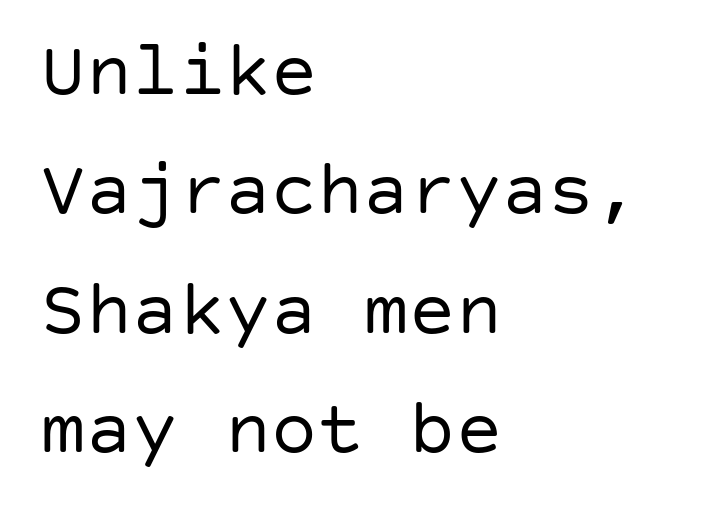
Q: Is the text bold? A: No.
Q: Is the text italic (slanted)? A: No, it is upright.
Q: Is the typeface a serif or a sans-serif typeface? A: Sans-serif.
Q: Is the text underlined? A: No.
Q: How is the paragraph aligned? A: Left-aligned.
Q: Is the spacing between letters normal or unusually wide? A: Normal.
Q: Is the spacing between lines tight, normal or loose? A: Normal.
Q: Width (condensed, normal, or wide)? A: Normal.
Q: Stroke contrast? A: Low.
Q: x-height? A: Large.
